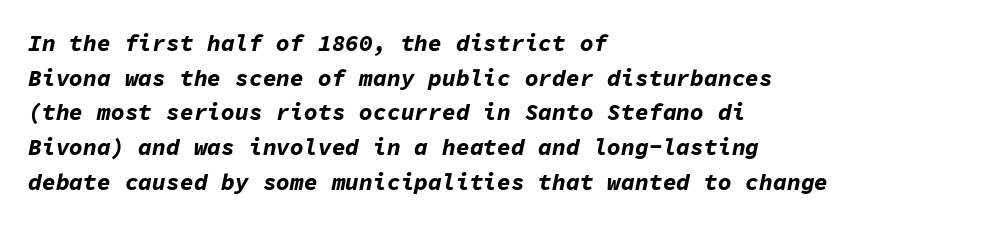
A full-strength bold gives these letters their thick strokes. In terms of leading, this rendering sits right in the middle. The type is set solid horizontally, with unmodified tracking. This is oblique type, the kind used for emphasis or titles. Underlining? Definitely not there. The typesetter chose a ragged-right arrangement here.
